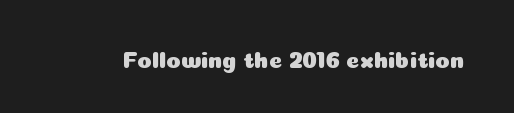
Q: Is the text italic (slanted)? A: No, it is upright.
Q: Is the text underlined? A: No.
Q: Is the spacing between letters normal or unusually wide? A: Normal.
